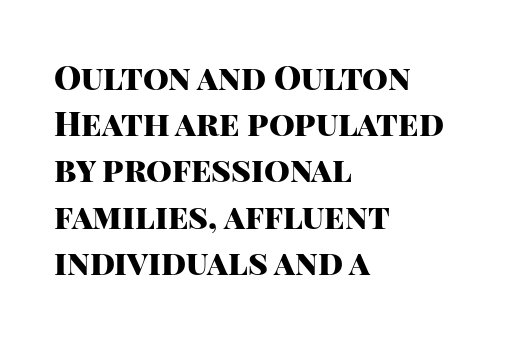
{"serif": "no", "italic": "no", "bold": "yes", "weight": "heavy", "width": "normal", "stroke_contrast": "high", "x_height": "large", "monospaced": "no", "underline": "no", "align": "left", "line_spacing": "normal", "line_spacing_ratio": 1.4, "letter_spacing": "normal", "letter_spacing_em": 0.0, "glyph_px": 33}
